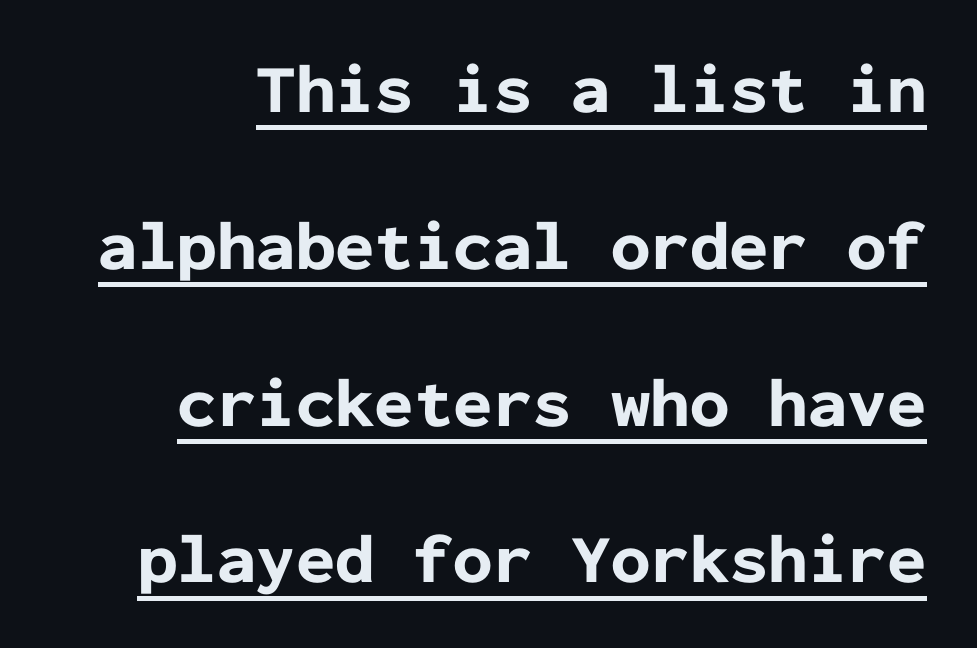
Q: Is the text bold? A: Yes.
Q: Is the text italic (slanted)? A: No, it is upright.
Q: Is the typeface a serif or a sans-serif typeface? A: Sans-serif.
Q: Is the text underlined? A: Yes.
Q: Is the spacing between letters normal or unusually wide? A: Normal.
Q: Is the spacing between lines tight, normal or loose? A: Loose.
Q: Width (condensed, normal, or wide)? A: Normal.
Q: Stroke contrast? A: Low.
Q: x-height? A: Medium.
Q: Monospaced? A: Yes.
